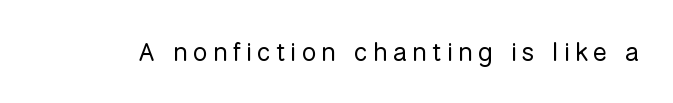
Any mark beneath the type? The region is blank. This rendering widens character spacing well past its baseline value. The typography opts for an upright posture over an oblique one. This is not heavy type; no bold has been used.
